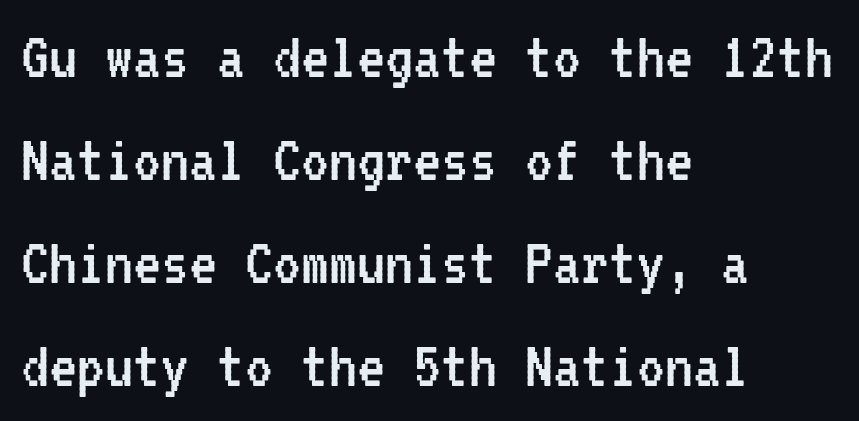
{"serif": "no", "italic": "no", "bold": "no", "weight": "regular", "width": "condensed", "stroke_contrast": "low", "x_height": "medium", "monospaced": "yes", "underline": "no", "align": "left", "line_spacing": "normal", "line_spacing_ratio": 1.47, "letter_spacing": "normal", "letter_spacing_em": 0.0, "glyph_px": 70}
